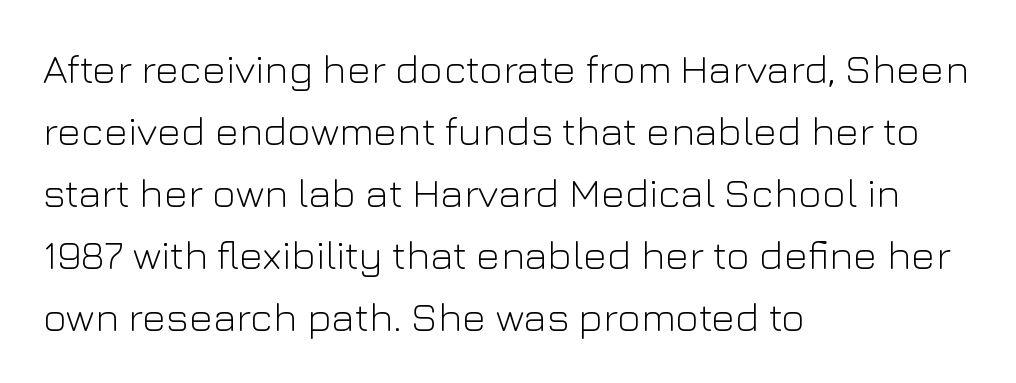
Q: Is the text bold? A: No.
Q: Is the text italic (slanted)? A: No, it is upright.
Q: Is the typeface a serif or a sans-serif typeface? A: Sans-serif.
Q: Is the text underlined? A: No.
Q: How is the paragraph aligned? A: Left-aligned.
Q: Is the spacing between letters normal or unusually wide? A: Normal.
Q: Is the spacing between lines tight, normal or loose? A: Normal.
Q: Width (condensed, normal, or wide)? A: Normal.
Q: Stroke contrast? A: Low.
Q: x-height? A: Medium.
Q: Monospaced? A: No.
